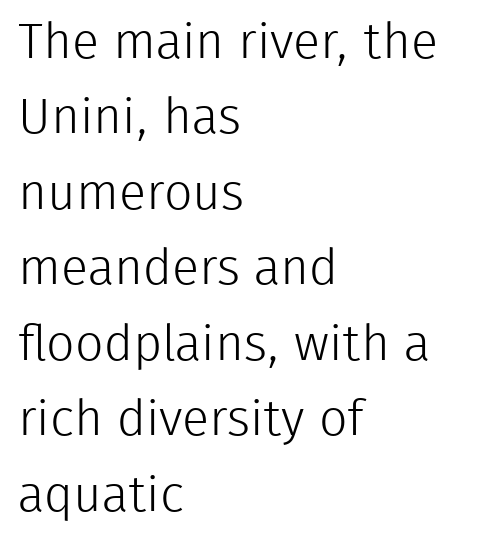
The image shows 50 px light sans-serif type, upright; set left-aligned, normal line spacing (1.51x), normal letter spacing, not underlined; low stroke contrast and a medium x-height.
